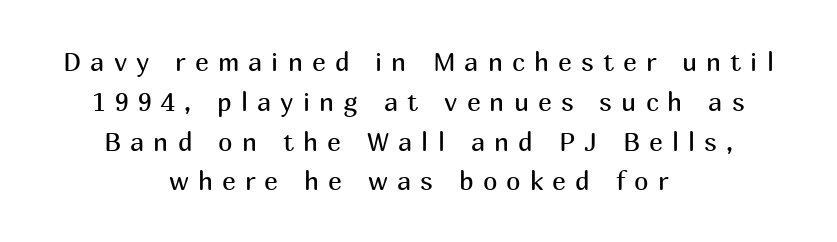
Q: Is the text bold? A: No.
Q: Is the text italic (slanted)? A: No, it is upright.
Q: Is the text underlined? A: No.
Q: How is the paragraph aligned? A: Centered.
Q: Is the spacing between letters normal or unusually wide? A: Unusually wide.
Q: Is the spacing between lines tight, normal or loose? A: Normal.
